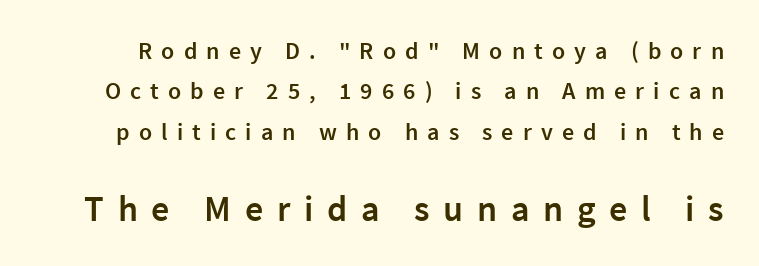
The type is letterspaced generously, with wide tracking. Nope, not italic — everything's standing straight. Each row of text sits above clean, open space. Compared with typical paragraphs, the rows here are spaced about the same. Notice the strokes are somewhat thickened but not fully heavy: this is a semibold.
